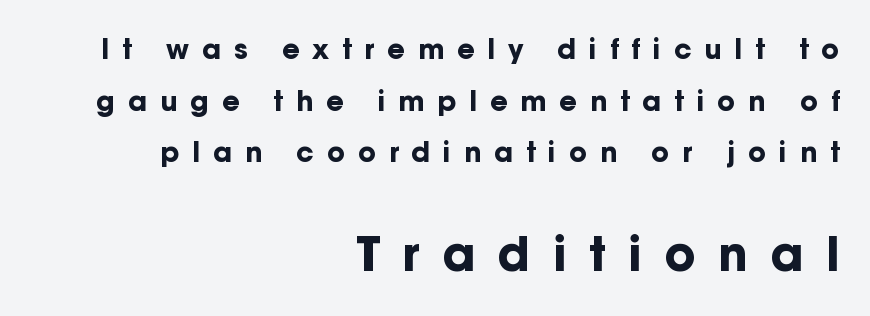
The image shows 47 px bold sans-serif type, upright; set right-aligned, loose line spacing (1.91x), unusually wide letter spacing (+0.48 em), not underlined; the second (bottom) block is 1.74x larger; low stroke contrast and a medium x-height.
